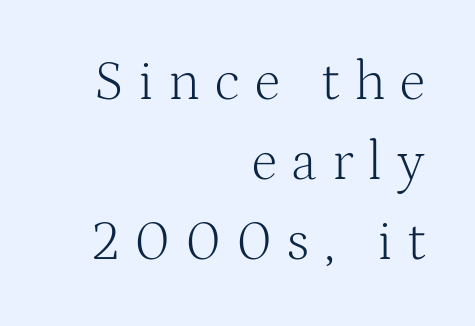
Q: Is the text bold? A: No.
Q: Is the text italic (slanted)? A: No, it is upright.
Q: Is the typeface a serif or a sans-serif typeface? A: Serif.
Q: Is the text underlined? A: No.
Q: How is the paragraph aligned? A: Right-aligned.
Q: Is the spacing between letters normal or unusually wide? A: Unusually wide.
Q: Is the spacing between lines tight, normal or loose? A: Normal.
Q: Width (condensed, normal, or wide)? A: Normal.
Q: Stroke contrast? A: Medium.
Q: x-height? A: Medium.
Q: Monospaced? A: No.
